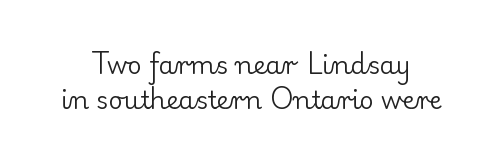
Q: Is the text bold? A: No.
Q: Is the text italic (slanted)? A: No, it is upright.
Q: Is the text underlined? A: No.
Q: Is the spacing between letters normal or unusually wide? A: Normal.
Q: Is the spacing between lines tight, normal or loose? A: Normal.
